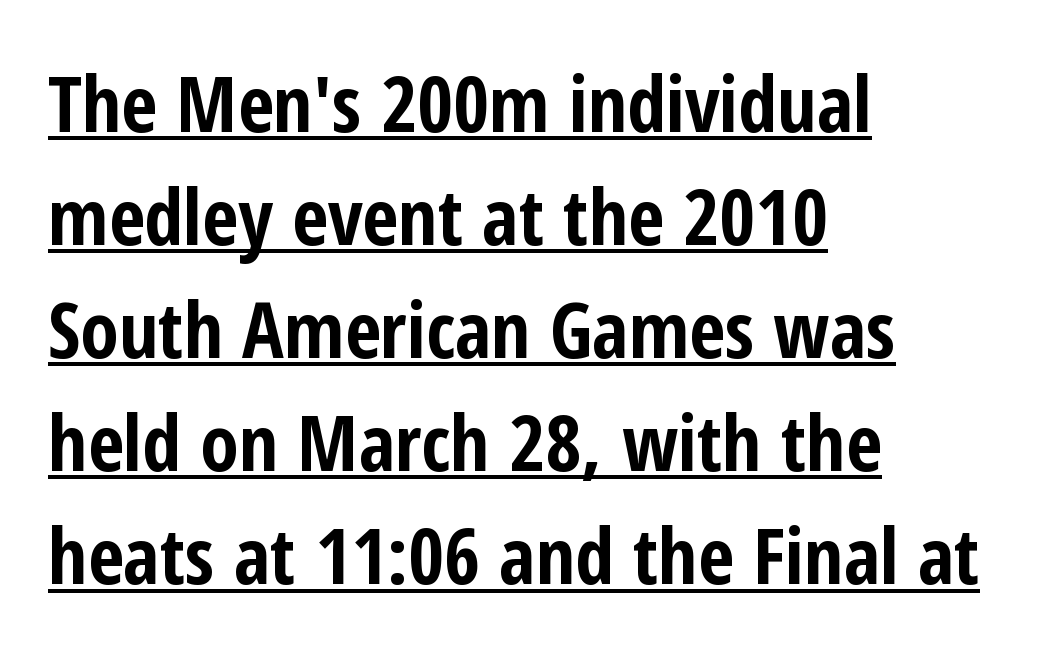
The image shows 78 px bold, condensed sans-serif type, upright; set left-aligned, normal line spacing (1.45x), normal letter spacing, underlined; low stroke contrast and a medium x-height.
